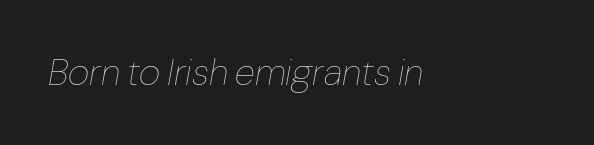
The image shows 37 px thin type, italic (leaning right); set normal letter spacing, not underlined; low stroke contrast and a medium x-height.
